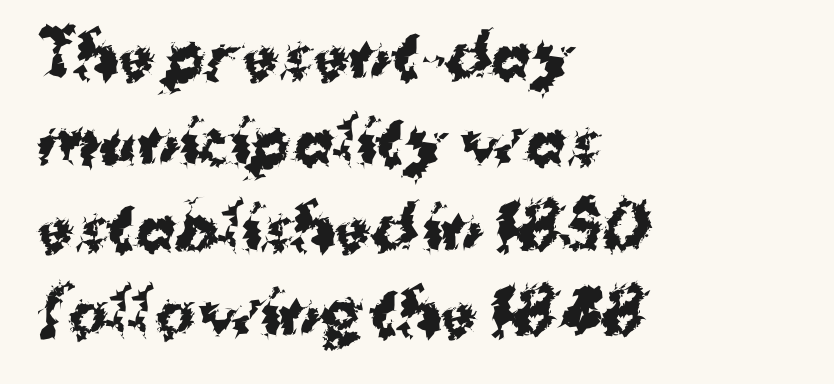
The image shows 60 px bold sans-serif type; set left-aligned, normal line spacing (1.43x), normal letter spacing, not underlined; medium stroke contrast and a medium x-height.
